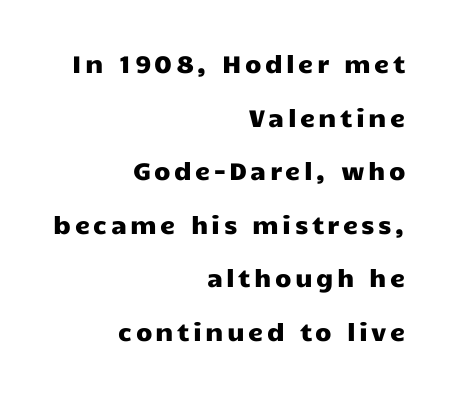
Q: Is the text italic (slanted)? A: No, it is upright.
Q: Is the text underlined? A: No.
Q: How is the paragraph aligned? A: Right-aligned.
Q: Is the spacing between lines tight, normal or loose? A: Loose.
